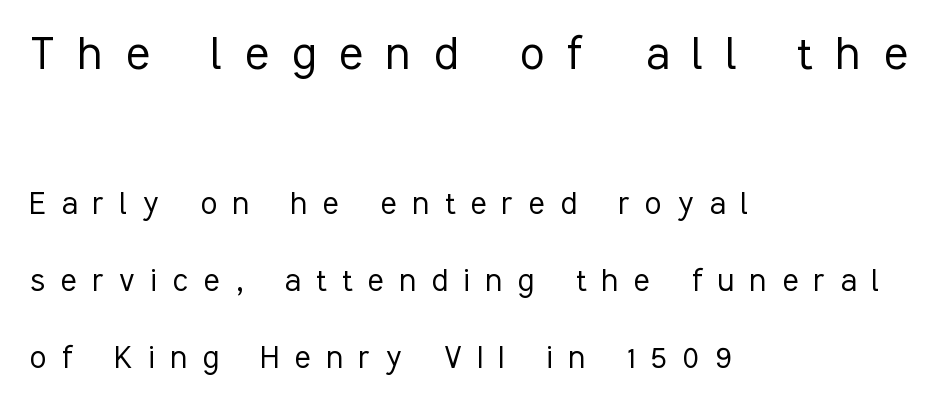
Varying glyph widths throughout — classic text-font behaviour. Here the glyphs are tracked loosely, breaking word shapes into spaced letters. Just letters on the line, the space beneath them empty. Rendered with straight, roman letterforms. The weight would be labelled regular, book, light, or lighter still. The characters display no serif detailing; their extremities are plain.
